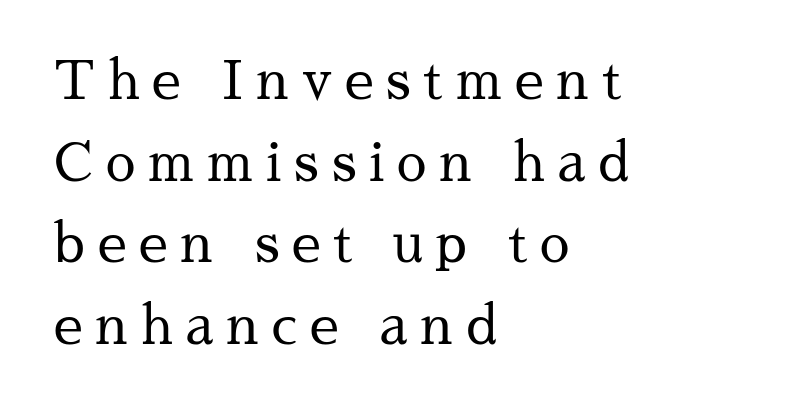
Q: Is the text bold? A: No.
Q: Is the text italic (slanted)? A: No, it is upright.
Q: Is the typeface a serif or a sans-serif typeface? A: Serif.
Q: Is the text underlined? A: No.
Q: How is the paragraph aligned? A: Left-aligned.
Q: Is the spacing between letters normal or unusually wide? A: Unusually wide.
Q: Is the spacing between lines tight, normal or loose? A: Normal.
Q: Width (condensed, normal, or wide)? A: Normal.
Q: Stroke contrast? A: Medium.
Q: x-height? A: Medium.
Q: Monospaced? A: No.
